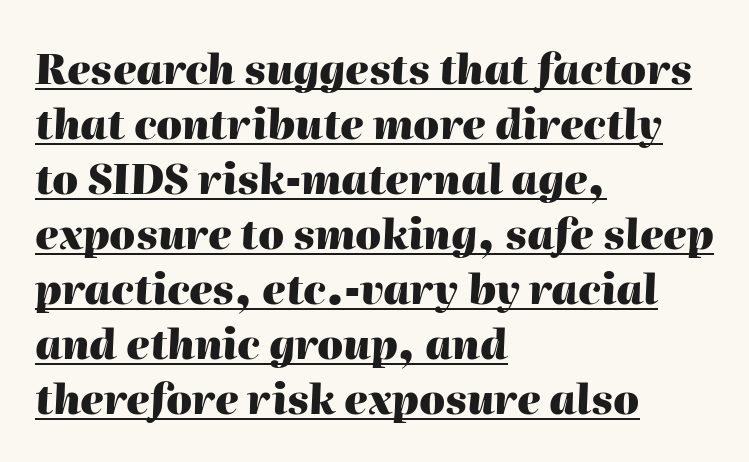
The image shows 41 px heavy type, italic (leaning right); set left-aligned, normal line spacing (1.34x), normal letter spacing, underlined; high stroke contrast and a medium x-height.
